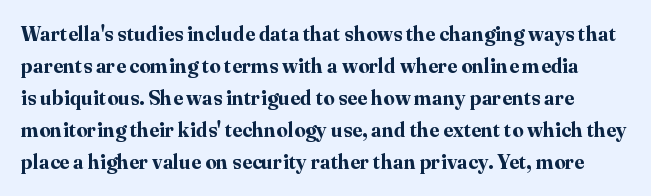
{"italic": "no", "bold": "yes", "underline": "no", "line_spacing": "normal", "line_spacing_ratio": 1.6, "letter_spacing": "normal", "letter_spacing_em": 0.0, "glyph_px": 20}
